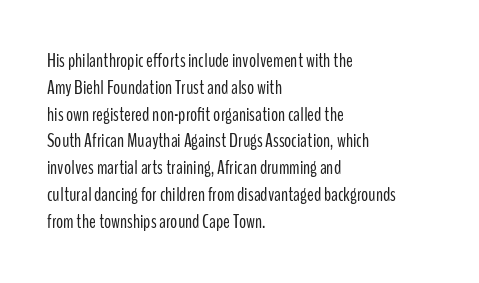
{"italic": "no", "bold": "no", "underline": "no", "align": "left", "line_spacing": "normal", "line_spacing_ratio": 1.34, "letter_spacing": "normal", "letter_spacing_em": 0.0, "glyph_px": 20}
